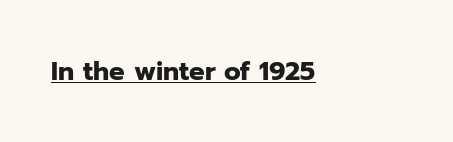
The image shows 26 px bold type, upright; set normal letter spacing, underlined.
